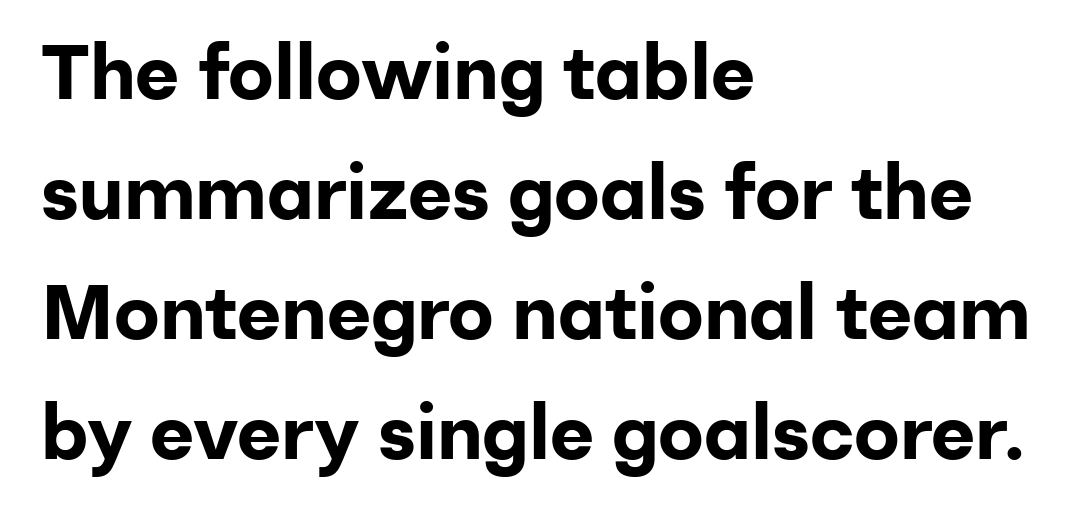
Q: Is the text bold? A: Yes.
Q: Is the text italic (slanted)? A: No, it is upright.
Q: Is the typeface a serif or a sans-serif typeface? A: Sans-serif.
Q: Is the text underlined? A: No.
Q: How is the paragraph aligned? A: Left-aligned.
Q: Is the spacing between letters normal or unusually wide? A: Normal.
Q: Is the spacing between lines tight, normal or loose? A: Normal.
Q: Width (condensed, normal, or wide)? A: Normal.
Q: Stroke contrast? A: Low.
Q: x-height? A: Medium.
Q: Monospaced? A: No.
